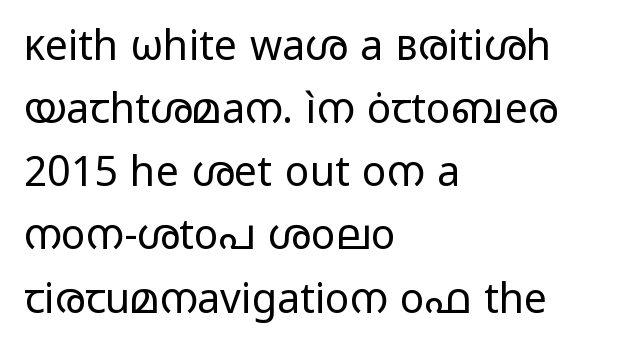
{"serif": "no", "italic": "no", "bold": "no", "weight": "regular", "width": "wide", "stroke_contrast": "low", "x_height": "medium", "monospaced": "no", "underline": "no", "align": "left", "line_spacing": "normal", "line_spacing_ratio": 1.54, "letter_spacing": "normal", "letter_spacing_em": 0.0, "glyph_px": 41}
